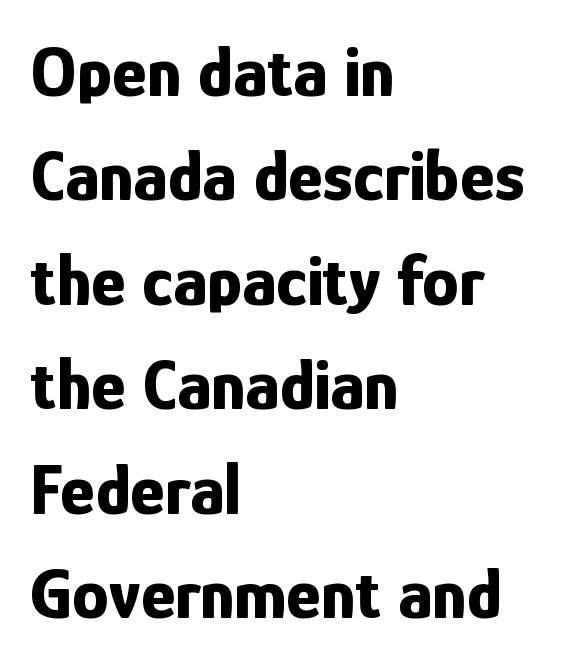
{"serif": "no", "italic": "no", "bold": "yes", "weight": "bold", "width": "condensed", "stroke_contrast": "low", "x_height": "medium", "monospaced": "no", "underline": "no", "align": "left", "line_spacing": "normal", "line_spacing_ratio": 1.43, "letter_spacing": "normal", "letter_spacing_em": 0.0, "glyph_px": 73}
